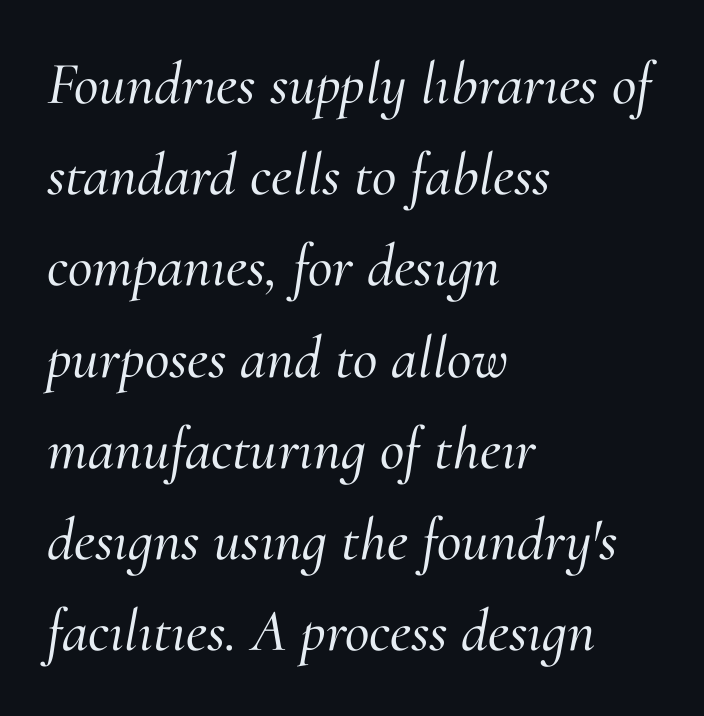
The image shows 60 px serif type, italic (leaning right); set left-aligned, normal line spacing (1.52x), normal letter spacing, not underlined; medium stroke contrast and a small x-height.
